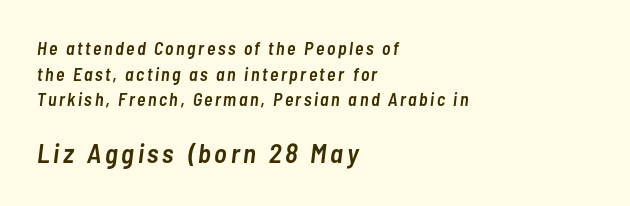
The image shows 27 px text type, italic (leaning right); set left-aligned, normal line spacing (1.43x), not underlined; the second (bottom) block is 1.5x larger.
